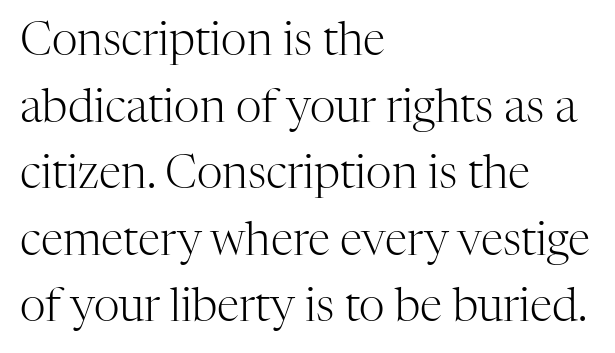
The image shows 45 px light serif type, upright; set left-aligned, normal line spacing (1.48x), normal letter spacing, not underlined; high stroke contrast and a medium x-height.
